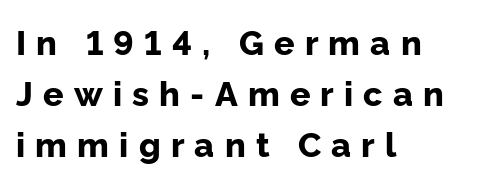
It's the straight-up-and-down kind of type. Each new line begins a customary step beneath the previous one. The typesetter chose a ragged-right arrangement here. Weight check: bold — yes, fully. A typesetter would label this face a sans.
